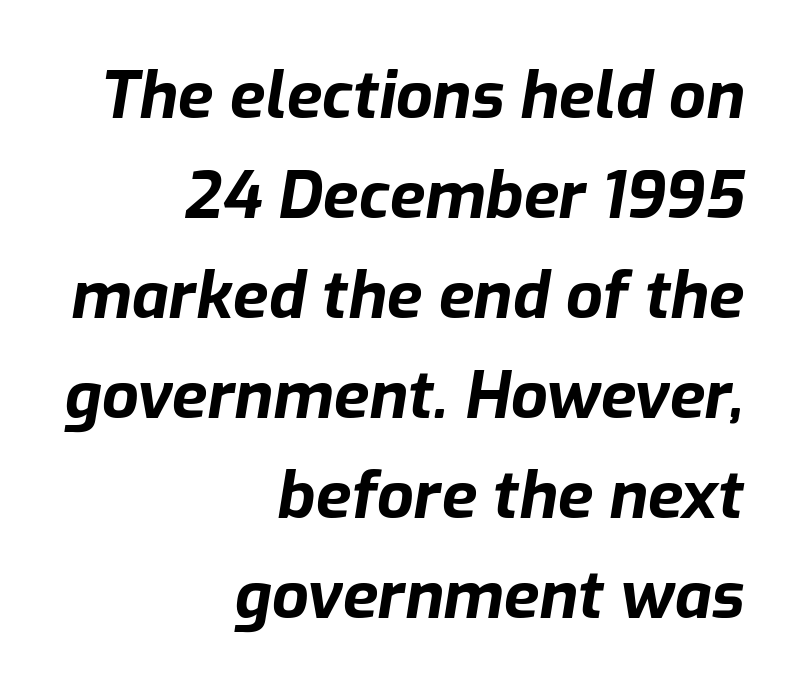
Q: Is the text bold? A: Yes.
Q: Is the text italic (slanted)? A: Yes, it leans right by about 9 degrees.
Q: Is the text underlined? A: No.
Q: How is the paragraph aligned? A: Right-aligned.
Q: Is the spacing between letters normal or unusually wide? A: Normal.
Q: Is the spacing between lines tight, normal or loose? A: Normal.
Q: Width (condensed, normal, or wide)? A: Normal.
Q: Stroke contrast? A: Low.
Q: x-height? A: Medium.
Q: Monospaced? A: No.
